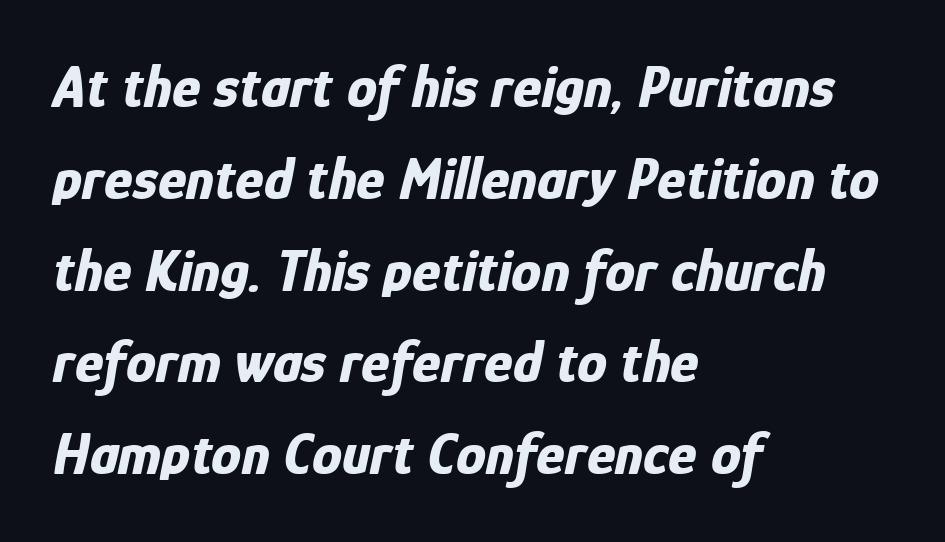
{"italic": "yes", "lean": "right", "slant_degrees": 12, "bold": "yes", "weight": "bold", "width": "condensed", "stroke_contrast": "low", "x_height": "medium", "monospaced": "no", "underline": "no", "align": "left", "line_spacing": "normal", "line_spacing_ratio": 1.53, "letter_spacing": "normal", "letter_spacing_em": 0.0, "glyph_px": 60}
